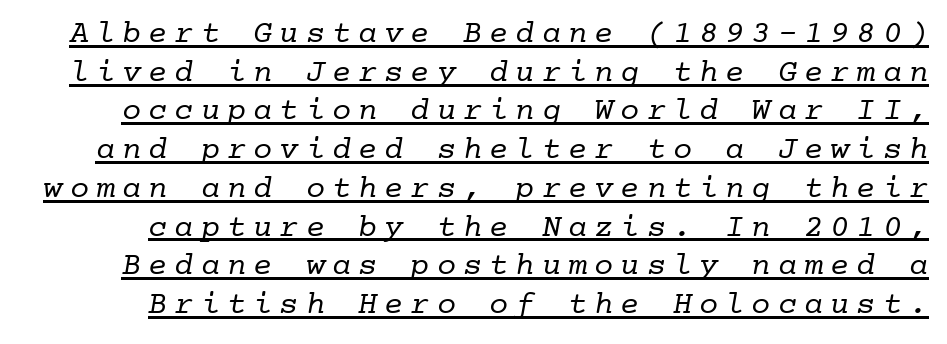
The image shows 32 px regular-weight serif type, monospaced; set line spacing 1.21x, unusually wide letter spacing (+0.22 em), underlined; low stroke contrast and a medium x-height.
